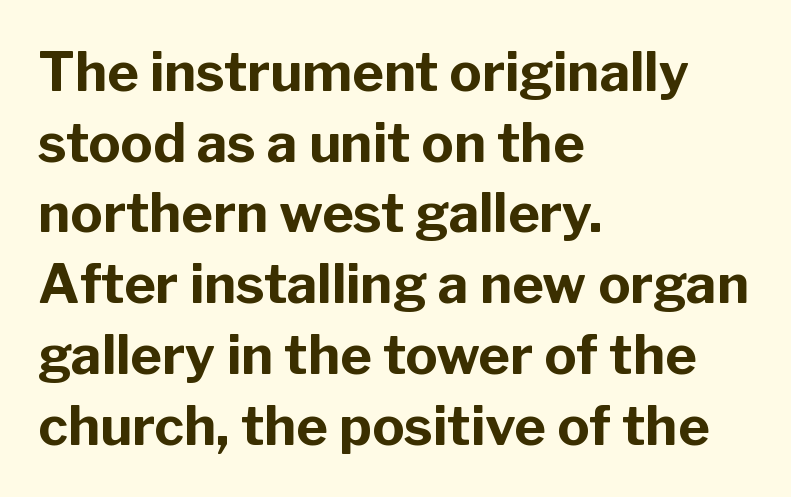
Q: Is the text bold? A: Yes.
Q: Is the text italic (slanted)? A: No, it is upright.
Q: Is the typeface a serif or a sans-serif typeface? A: Sans-serif.
Q: Is the text underlined? A: No.
Q: How is the paragraph aligned? A: Left-aligned.
Q: Is the spacing between letters normal or unusually wide? A: Normal.
Q: Is the spacing between lines tight, normal or loose? A: Normal.
Q: Width (condensed, normal, or wide)? A: Normal.
Q: Stroke contrast? A: Low.
Q: x-height? A: Medium.
Q: Monospaced? A: No.
